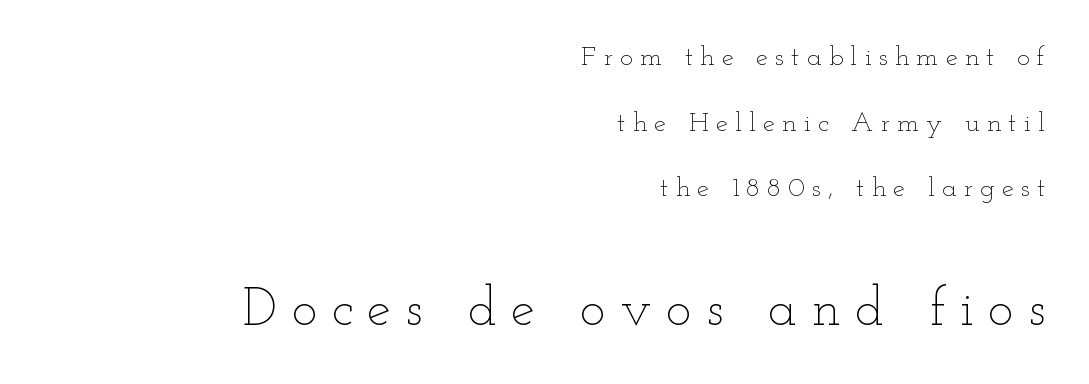
The image shows 54 px thin, wide type, upright; set right-aligned, loose line spacing (2.43x), unusually wide letter spacing (+0.27 em), not underlined; the second (bottom) block is 2.0x larger; low stroke contrast and a small x-height.
